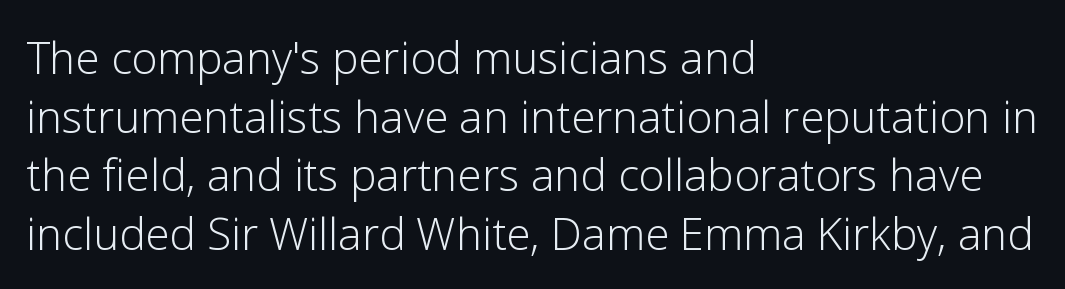
The weight tops out at a normal text grade. Spacing verdict: proportional, widths tailored to each character. Are there feet on the stems? There aren't — it's a sans. Horizontal bands of white between lines are of average thickness.
